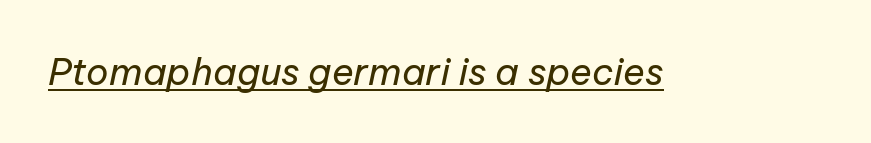
The axis of the letterforms is tilted away from vertical. The passage shown has conventional tracking throughout. The rendering uses natural spacing where letterforms have individual widths. Stems here are at most as thick as an everyday book face. The typesetter has applied underlining to the passage shown.
